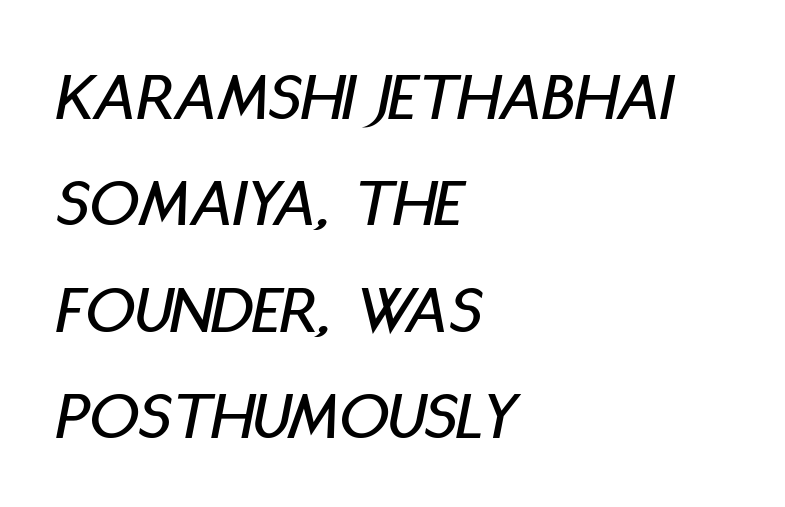
Q: Is the text italic (slanted)? A: Yes, it leans right by about 11 degrees.
Q: Is the text underlined? A: No.
Q: How is the paragraph aligned? A: Left-aligned.
Q: Is the spacing between letters normal or unusually wide? A: Normal.
Q: Is the spacing between lines tight, normal or loose? A: Normal.
Q: Width (condensed, normal, or wide)? A: Condensed.
Q: Stroke contrast? A: Low.
Q: x-height? A: Large.
Q: Monospaced? A: No.
